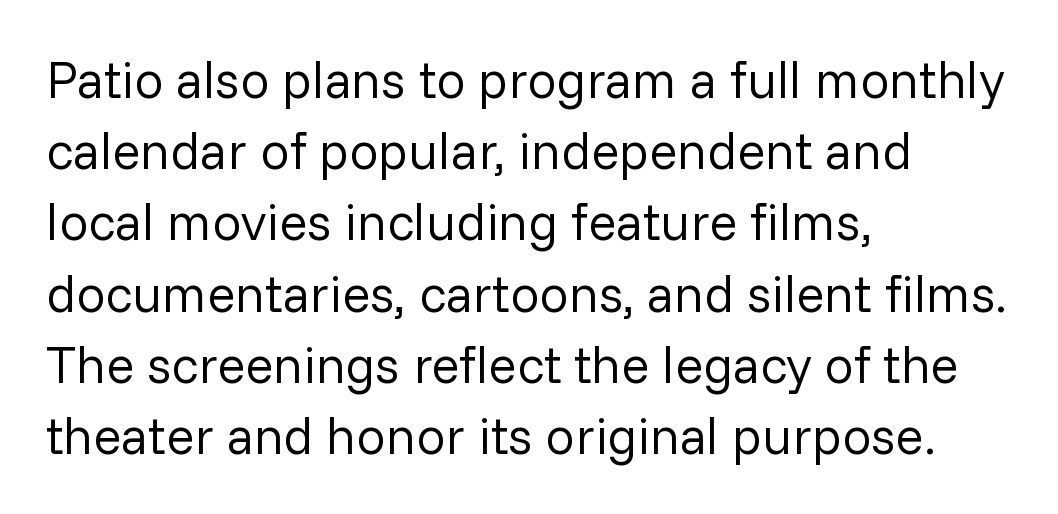
The image shows 52 px regular-weight sans-serif type, upright; set left-aligned, normal line spacing (1.37x), normal letter spacing, not underlined; low stroke contrast and a medium x-height.
